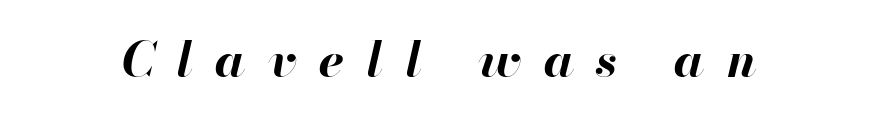
Typographic density is high because the face is bold. Is this a fixed-width face? No — the glyphs have proportional, varying widths. This is oblique type, the kind used for emphasis or titles. Short note: letters widely spaced. The strip under each line holds only bare page.
